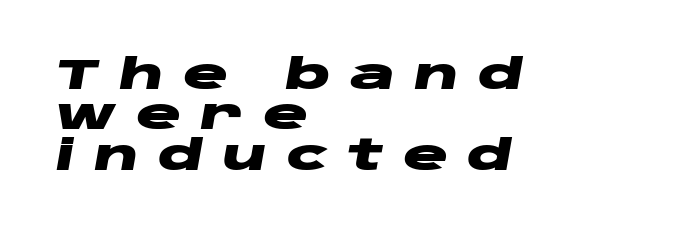
The image shows 42 px heavy, wide type, italic (leaning right); set left-aligned, tight line spacing (0.96x), unusually wide letter spacing (+0.46 em), not underlined; low stroke contrast and a large x-height.
